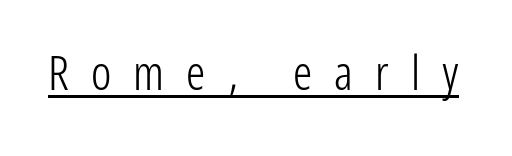
{"serif": "no", "italic": "no", "bold": "no", "weight": "light", "width": "condensed", "stroke_contrast": "low", "x_height": "medium", "monospaced": "no", "underline": "yes", "letter_spacing": "wide", "letter_spacing_em": 0.46, "glyph_px": 48}
